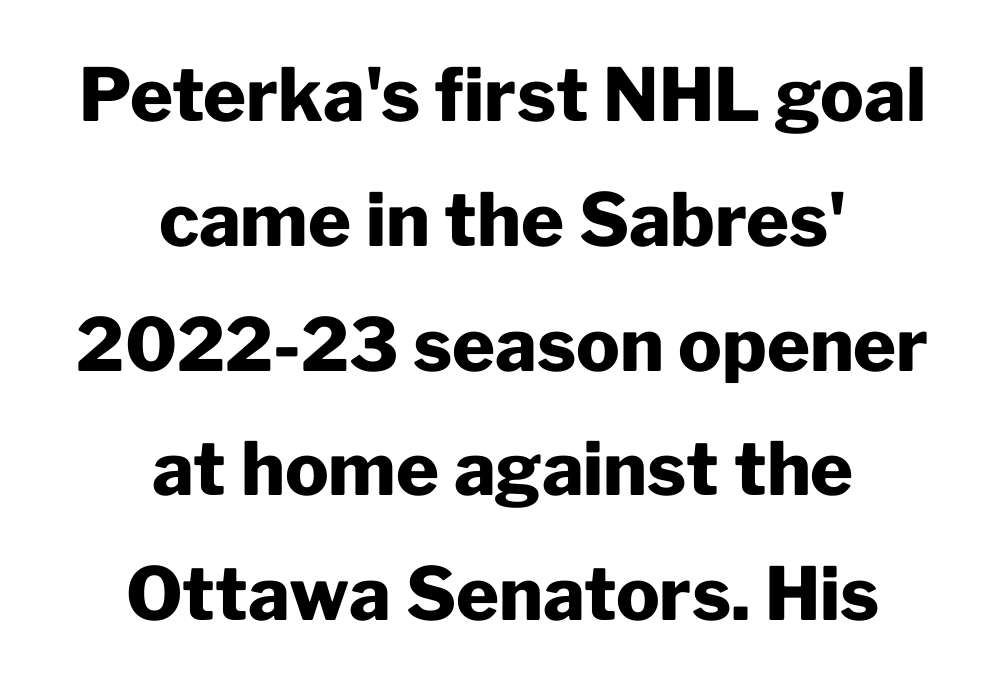
{"serif": "no", "italic": "no", "bold": "yes", "weight": "heavy", "width": "normal", "stroke_contrast": "low", "x_height": "medium", "monospaced": "no", "underline": "no", "align": "center", "line_spacing_ratio": 1.71, "letter_spacing": "normal", "letter_spacing_em": 0.0, "glyph_px": 73}
